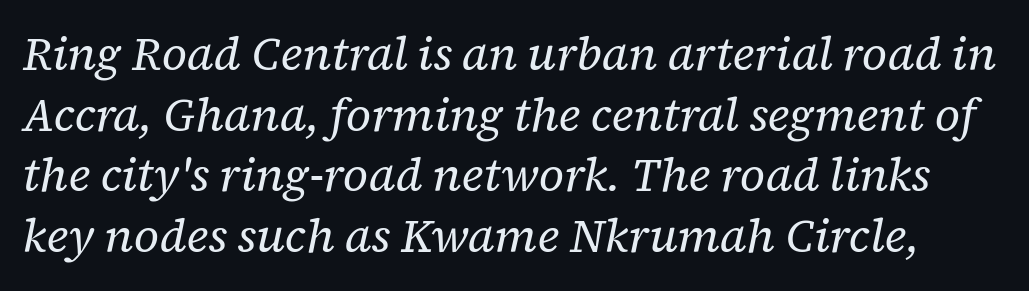
{"serif": "yes", "italic": "yes", "lean": "right", "slant_degrees": 12, "bold": "no", "weight": "regular", "width": "normal", "stroke_contrast": "low", "x_height": "medium", "monospaced": "no", "underline": "no", "line_spacing": "normal", "line_spacing_ratio": 1.32, "letter_spacing": "normal", "letter_spacing_em": 0.0, "glyph_px": 46}
